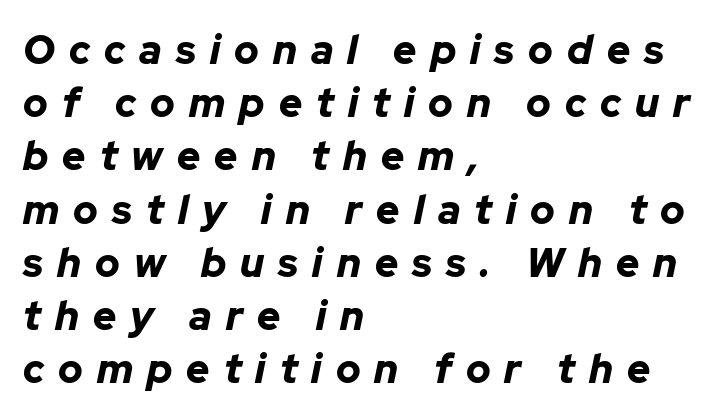
Q: Is the text bold? A: Yes.
Q: Is the text italic (slanted)? A: Yes, it leans right by about 12 degrees.
Q: Is the text underlined? A: No.
Q: How is the paragraph aligned? A: Left-aligned.
Q: Is the spacing between letters normal or unusually wide? A: Unusually wide.
Q: Is the spacing between lines tight, normal or loose? A: Normal.
Q: Width (condensed, normal, or wide)? A: Normal.
Q: Stroke contrast? A: Low.
Q: x-height? A: Medium.
Q: Monospaced? A: No.
